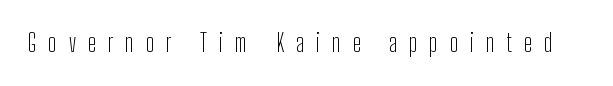
{"italic": "no", "bold": "no", "underline": "no", "letter_spacing": "wide", "letter_spacing_em": 0.5, "glyph_px": 24}
